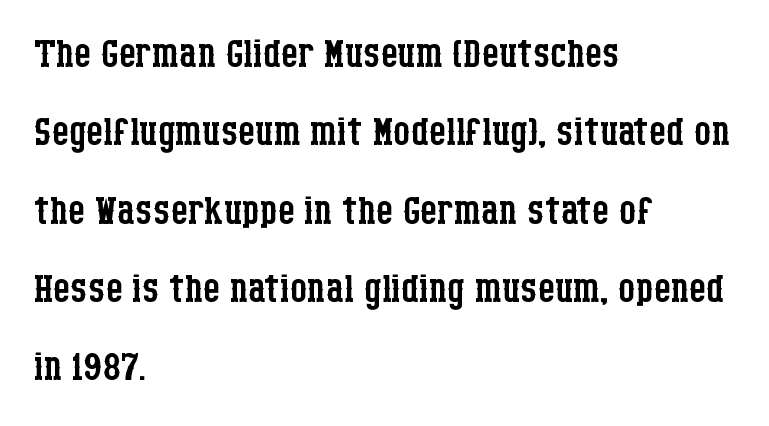
{"serif": "yes", "italic": "no", "bold": "no", "weight": "regular", "width": "condensed", "stroke_contrast": "low", "x_height": "large", "monospaced": "no", "underline": "no", "align": "left", "line_spacing": "normal", "line_spacing_ratio": 1.45, "letter_spacing": "normal", "letter_spacing_em": 0.0, "glyph_px": 54}
